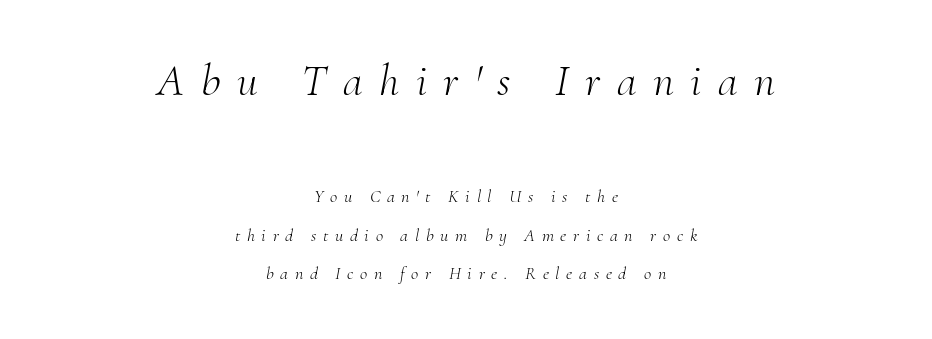
{"serif": "yes", "italic": "yes", "lean": "right", "slant_degrees": 10, "bold": "no", "weight": "light", "width": "normal", "stroke_contrast": "medium", "x_height": "small", "monospaced": "no", "underline": "no", "align": "center", "line_spacing": "loose", "line_spacing_ratio": 2.14, "letter_spacing": "wide", "letter_spacing_em": 0.37, "larger_block": "first", "size_ratio": 2.5, "glyph_px": 45}
